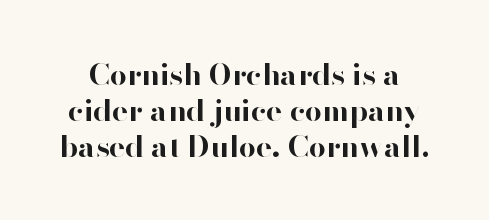
{"serif": "no", "italic": "no", "bold": "yes", "weight": "bold", "width": "normal", "stroke_contrast": "high", "x_height": "small", "monospaced": "no", "underline": "no", "line_spacing_ratio": 1.2, "letter_spacing": "normal", "letter_spacing_em": 0.0, "glyph_px": 30}
